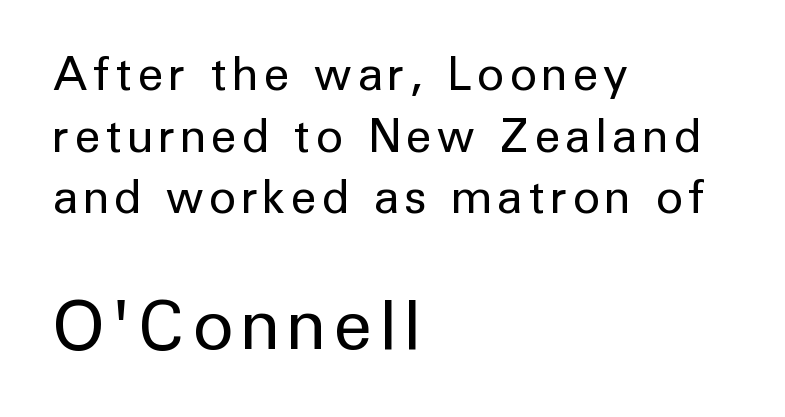
{"serif": "no", "italic": "no", "bold": "no", "weight": "regular", "width": "normal", "stroke_contrast": "low", "x_height": "medium", "monospaced": "no", "underline": "no", "align": "left", "line_spacing": "normal", "line_spacing_ratio": 1.34, "larger_block": "second", "size_ratio": 1.5, "glyph_px": 69}
